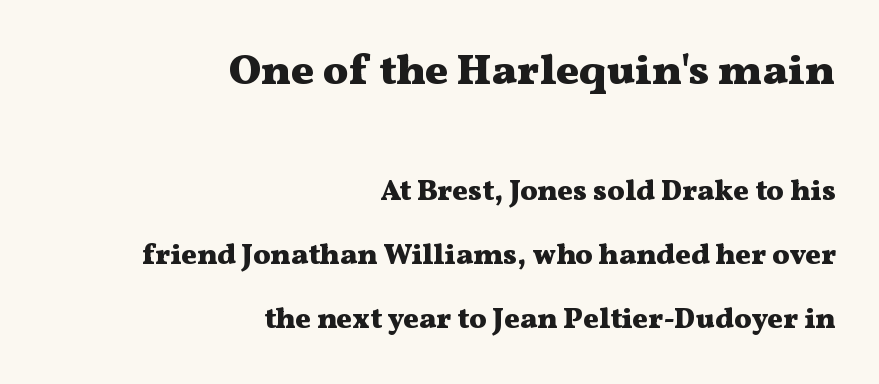
Does extra space separate the letters? No, they use regular spacing. The characters look thick and weighty, a clear bold. A typesetter would mark this as roman, not italic. Is this a fixed-width face? No — the glyphs have proportional, varying widths. Check where the strokes stop: tiny serifs finish them off.
